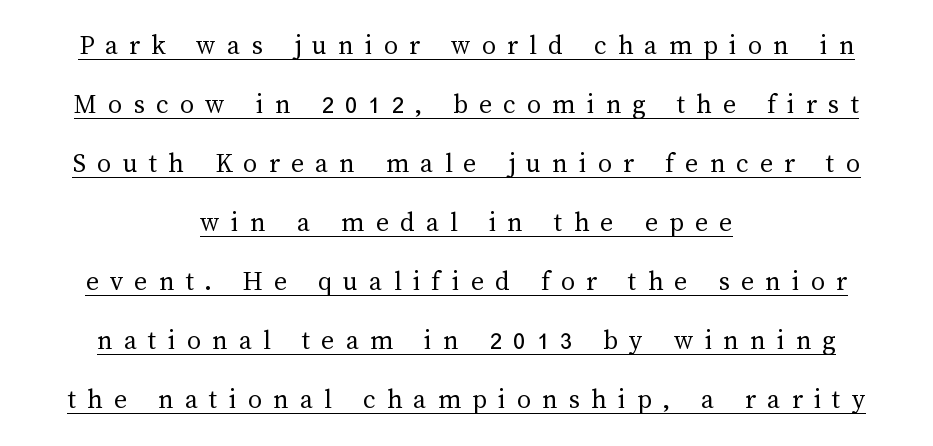
{"italic": "no", "bold": "no", "weight": "regular", "width": "normal", "stroke_contrast": "medium", "x_height": "medium", "monospaced": "no", "underline": "yes", "align": "center", "line_spacing": "loose", "line_spacing_ratio": 2.11, "letter_spacing": "wide", "letter_spacing_em": 0.4, "glyph_px": 28}
